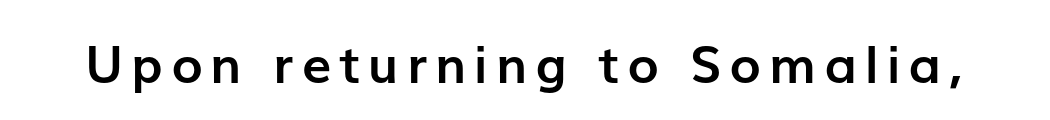
The image shows 52 px semibold sans-serif type, upright; set not underlined; low stroke contrast and a medium x-height.
